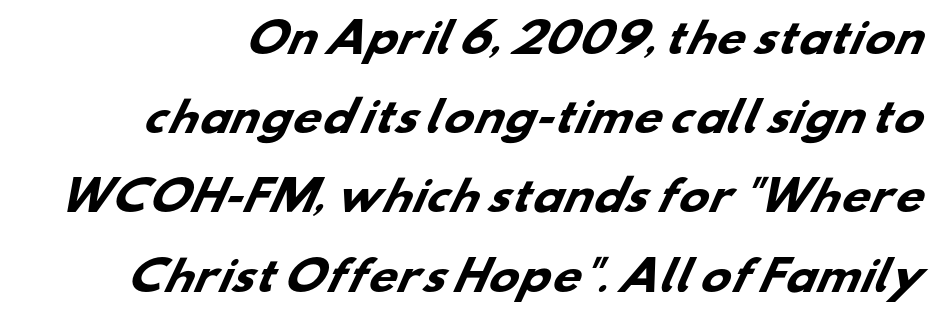
Q: Is the text bold? A: Yes.
Q: Is the typeface a serif or a sans-serif typeface? A: Sans-serif.
Q: Is the text underlined? A: No.
Q: Is the spacing between letters normal or unusually wide? A: Normal.
Q: Is the spacing between lines tight, normal or loose? A: Loose.
Q: Width (condensed, normal, or wide)? A: Wide.
Q: Stroke contrast? A: Low.
Q: x-height? A: Small.
Q: Monospaced? A: No.
